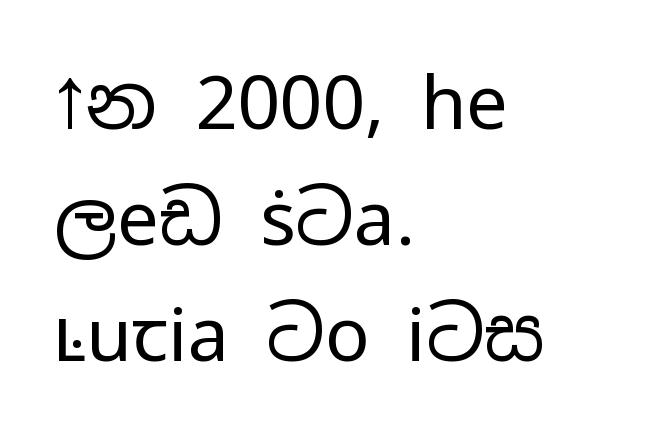
The image shows 74 px regular-weight, wide sans-serif type, upright; set left-aligned, normal line spacing (1.57x), normal letter spacing, not underlined; low stroke contrast and a medium x-height.
